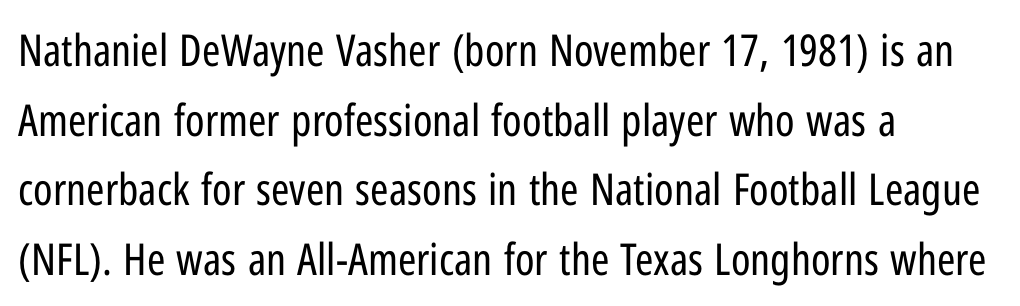
Q: Is the text bold? A: No.
Q: Is the text italic (slanted)? A: No, it is upright.
Q: Is the typeface a serif or a sans-serif typeface? A: Sans-serif.
Q: Is the text underlined? A: No.
Q: How is the paragraph aligned? A: Left-aligned.
Q: Is the spacing between letters normal or unusually wide? A: Normal.
Q: Is the spacing between lines tight, normal or loose? A: Normal.
Q: Width (condensed, normal, or wide)? A: Condensed.
Q: Stroke contrast? A: Low.
Q: x-height? A: Medium.
Q: Monospaced? A: No.
